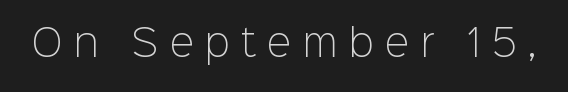
Q: Is the text bold? A: No.
Q: Is the text italic (slanted)? A: No, it is upright.
Q: Is the typeface a serif or a sans-serif typeface? A: Sans-serif.
Q: Is the text underlined? A: No.
Q: Is the spacing between letters normal or unusually wide? A: Unusually wide.
Q: Width (condensed, normal, or wide)? A: Normal.
Q: Stroke contrast? A: Low.
Q: x-height? A: Medium.
Q: Monospaced? A: No.
